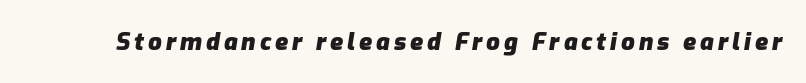
{"italic": "yes", "lean": "right", "slant_degrees": 9, "bold": "yes", "underline": "no", "glyph_px": 24}
